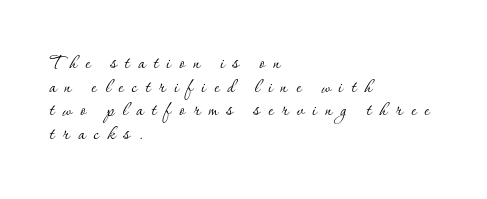
The image shows 24 px text type; set left-aligned, tight line spacing (0.98x), unusually wide letter spacing (+0.35 em), not underlined.
